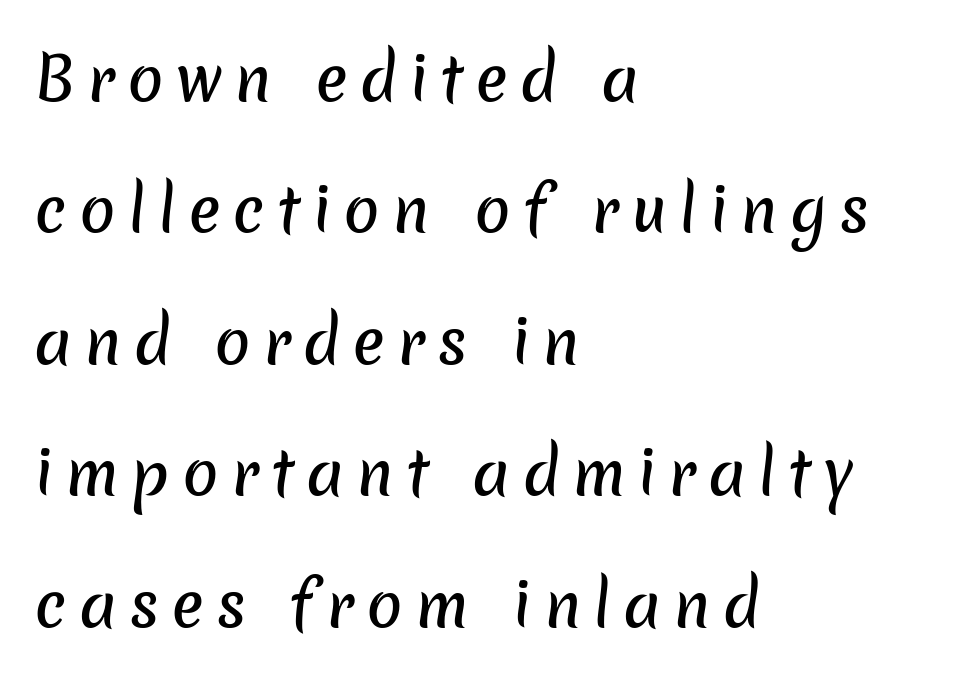
Q: Is the typeface a serif or a sans-serif typeface? A: Sans-serif.
Q: Is the text underlined? A: No.
Q: How is the paragraph aligned? A: Left-aligned.
Q: Is the spacing between letters normal or unusually wide? A: Unusually wide.
Q: Is the spacing between lines tight, normal or loose? A: Loose.
Q: Width (condensed, normal, or wide)? A: Normal.
Q: Stroke contrast? A: Low.
Q: x-height? A: Medium.
Q: Monospaced? A: No.
